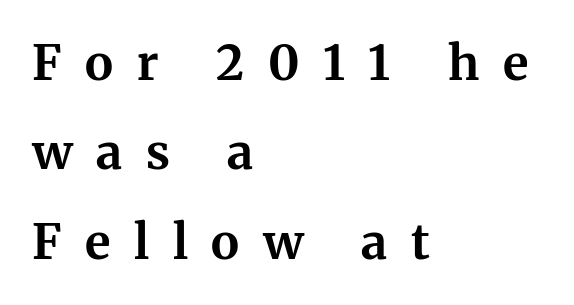
The image shows 48 px bold serif type, upright; set left-aligned, line spacing 1.86x, unusually wide letter spacing (+0.49 em), not underlined; medium stroke contrast and a medium x-height.
